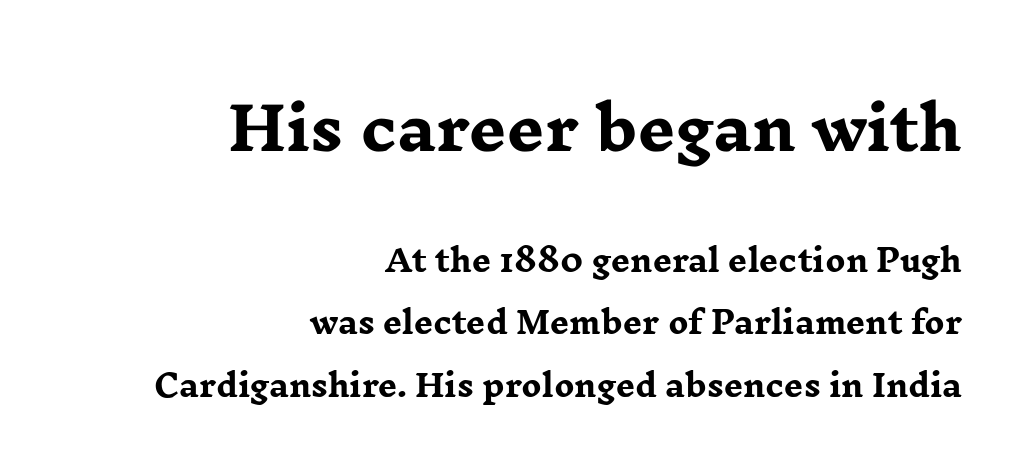
The image shows 59 px heavy, wide serif type, upright; set right-aligned, loose line spacing (2.08x), normal letter spacing, not underlined; the first (top) block is 1.97x larger; low stroke contrast and a medium x-height.
